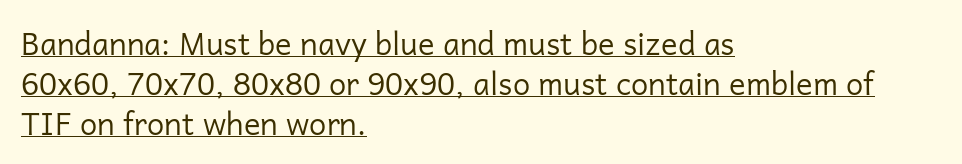
{"serif": "no", "italic": "no", "bold": "no", "weight": "regular", "width": "normal", "stroke_contrast": "low", "x_height": "medium", "monospaced": "no", "underline": "yes", "align": "left", "line_spacing": "normal", "line_spacing_ratio": 1.29, "letter_spacing": "normal", "letter_spacing_em": 0.0, "glyph_px": 31}
